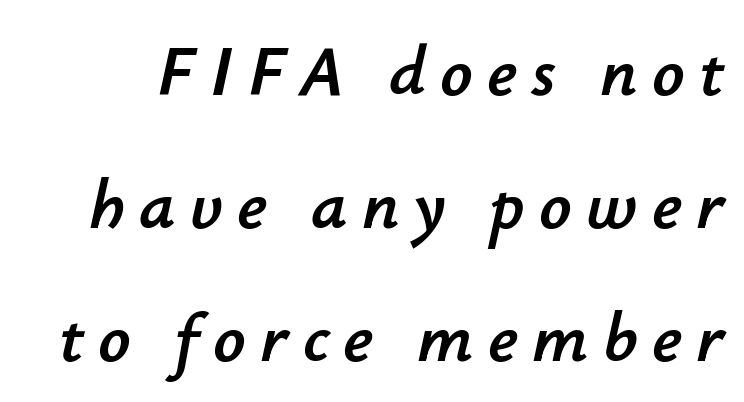
The image shows 71 px text type, italic (leaning right); set line spacing 1.87x, unusually wide letter spacing (+0.2 em), not underlined; low stroke contrast and a small x-height.
